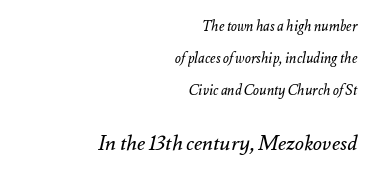
The image shows 21 px text type, italic (leaning right); set right-aligned, loose line spacing (2.29x), normal letter spacing, not underlined; the second (bottom) block is 1.5x larger.
